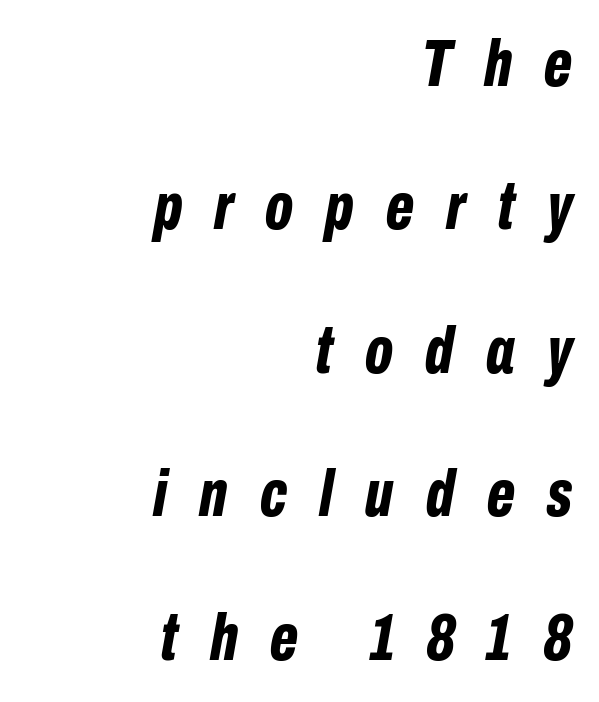
{"italic": "yes", "lean": "right", "slant_degrees": 10, "bold": "yes", "weight": "bold", "width": "condensed", "stroke_contrast": "low", "x_height": "medium", "monospaced": "no", "underline": "no", "align": "right", "line_spacing": "loose", "line_spacing_ratio": 2.14, "letter_spacing": "wide", "letter_spacing_em": 0.48, "glyph_px": 67}
